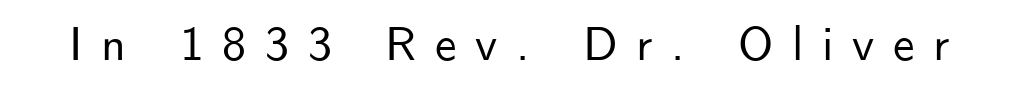
Has an underline been added? It has not. Nope, not italic — everything's standing straight. Here the glyphs are tracked loosely, breaking word shapes into spaced letters. Each letter's strokes conclude bluntly, with no projecting serifs. Varying glyph widths throughout — classic text-font behaviour.
